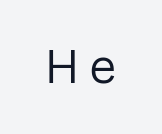
Q: Is the text bold? A: No.
Q: Is the text italic (slanted)? A: No, it is upright.
Q: Is the typeface a serif or a sans-serif typeface? A: Sans-serif.
Q: Is the text underlined? A: No.
Q: Is the spacing between letters normal or unusually wide? A: Unusually wide.
Q: Width (condensed, normal, or wide)? A: Normal.
Q: Stroke contrast? A: Low.
Q: x-height? A: Medium.
Q: Monospaced? A: No.
